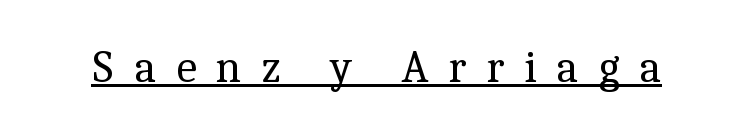
Q: Is the text bold? A: No.
Q: Is the text italic (slanted)? A: No, it is upright.
Q: Is the typeface a serif or a sans-serif typeface? A: Serif.
Q: Is the text underlined? A: Yes.
Q: Is the spacing between letters normal or unusually wide? A: Unusually wide.
Q: Width (condensed, normal, or wide)? A: Normal.
Q: x-height? A: Medium.
Q: Monospaced? A: No.
